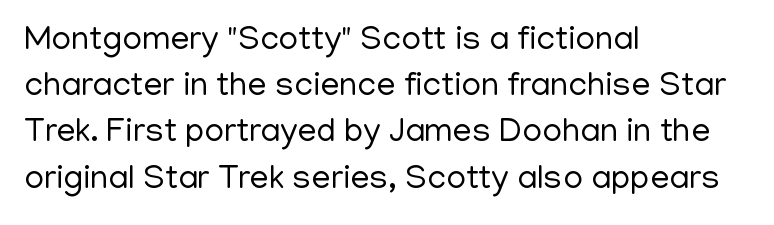
{"serif": "no", "italic": "no", "bold": "no", "weight": "regular", "width": "normal", "stroke_contrast": "low", "x_height": "medium", "monospaced": "no", "underline": "no", "align": "left", "line_spacing": "normal", "line_spacing_ratio": 1.36, "letter_spacing": "normal", "letter_spacing_em": 0.0, "glyph_px": 34}
